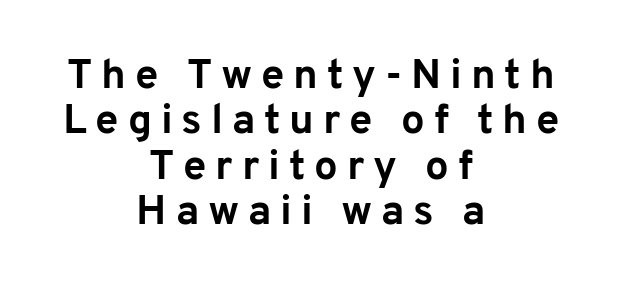
{"serif": "no", "italic": "no", "bold": "yes", "weight": "bold", "width": "normal", "stroke_contrast": "low", "x_height": "medium", "monospaced": "no", "underline": "no", "align": "center", "line_spacing": "tight", "line_spacing_ratio": 1.08, "letter_spacing": "wide", "letter_spacing_em": 0.21, "glyph_px": 42}
